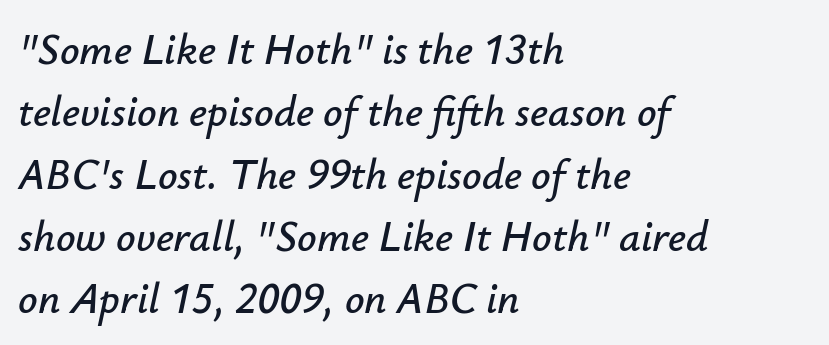
The rendering keeps characters at their native spacing. Which margin do the lines hug? The left one — the right edge is uneven. The vertical gap from one line to the next is medium. The space directly below the letters is spotless. Proportional: the letters do not fall into vertical columns.
